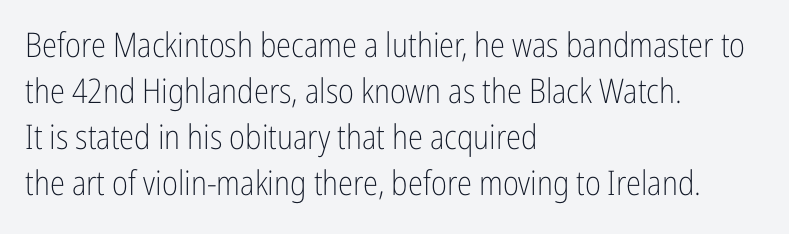
Q: Is the text bold? A: No.
Q: Is the text italic (slanted)? A: No, it is upright.
Q: Is the typeface a serif or a sans-serif typeface? A: Sans-serif.
Q: Is the text underlined? A: No.
Q: How is the paragraph aligned? A: Left-aligned.
Q: Is the spacing between letters normal or unusually wide? A: Normal.
Q: Is the spacing between lines tight, normal or loose? A: Normal.
Q: Width (condensed, normal, or wide)? A: Condensed.
Q: Stroke contrast? A: Low.
Q: x-height? A: Medium.
Q: Monospaced? A: No.
